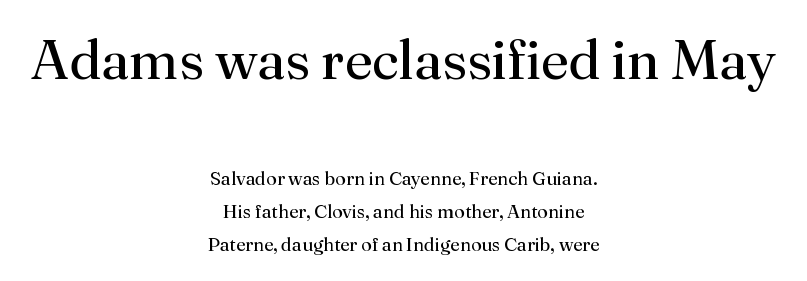
Q: Is the text bold? A: No.
Q: Is the text italic (slanted)? A: No, it is upright.
Q: Is the typeface a serif or a sans-serif typeface? A: Serif.
Q: Is the text underlined? A: No.
Q: How is the paragraph aligned? A: Centered.
Q: Is the spacing between letters normal or unusually wide? A: Normal.
Q: Which block of text is set in a larger size, the first (top) or the second (bottom)? A: The first (top) one.
Q: Width (condensed, normal, or wide)? A: Normal.
Q: Stroke contrast? A: Medium.
Q: x-height? A: Small.
Q: Monospaced? A: No.
